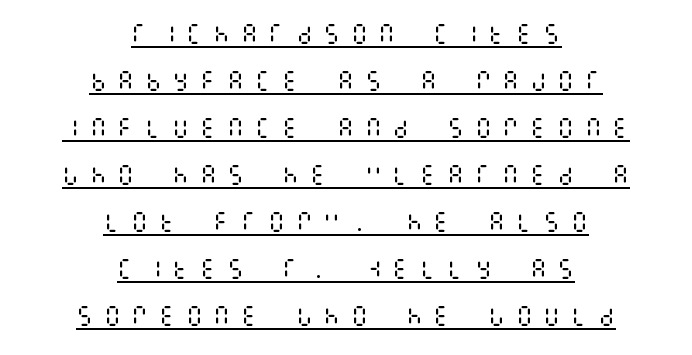
Students, note that the glyphs here are deliberately spaced far apart. This sample uses an upright cut, with every glyph sitting square on the baseline. Typeset on center — no edge is straight. The passage shown is not bold in any degree. Underlined type. A typesetter would call this leading open, well beyond the default.
